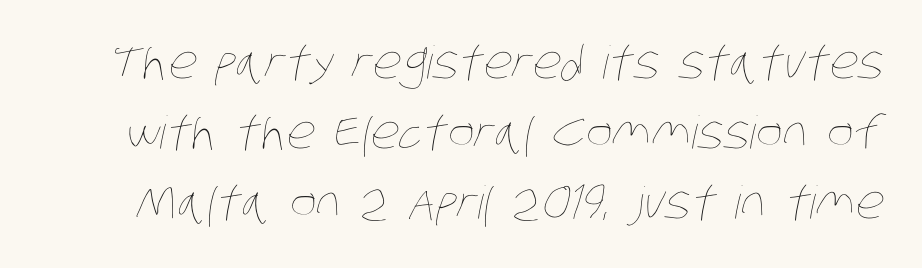
Q: Is the text bold? A: No.
Q: Is the text underlined? A: No.
Q: Is the spacing between letters normal or unusually wide? A: Normal.
Q: Is the spacing between lines tight, normal or loose? A: Normal.
Q: Width (condensed, normal, or wide)? A: Condensed.
Q: Stroke contrast? A: Low.
Q: x-height? A: Large.
Q: Monospaced? A: No.
